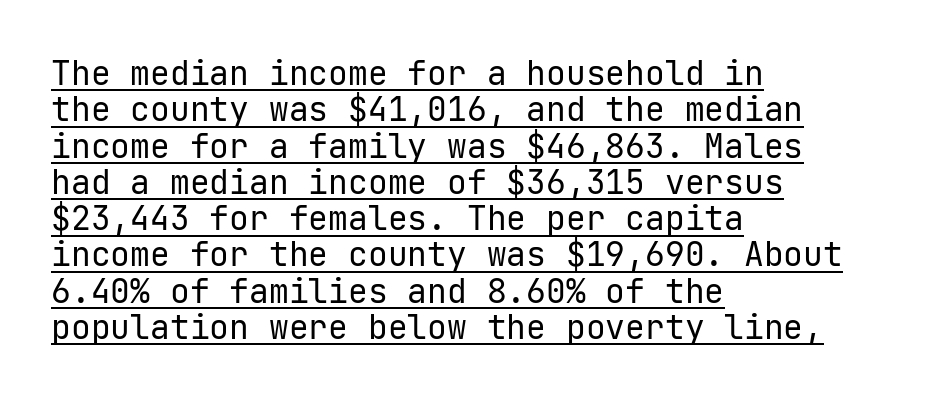
The letters look calm and open, with moderate or lighter stems. Rendered with straight, roman letterforms. Here the glyphs are tracked normally, forming tight word shapes. The passage shown is typeset with a sans-serif family. This sample is left-justified, so line endings fall wherever the words run out.
